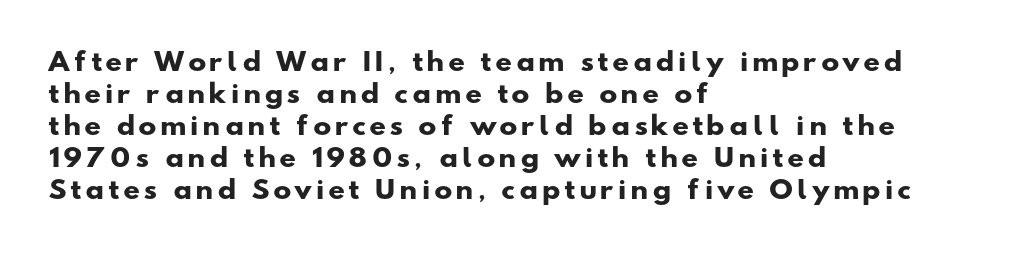
What weight is shown? A full bold with thick strokes. The rows are spaced the way most documents space them. Anything drawn beneath the words? Only blank space. Spacing between characters has been opened up far beyond the box default.
